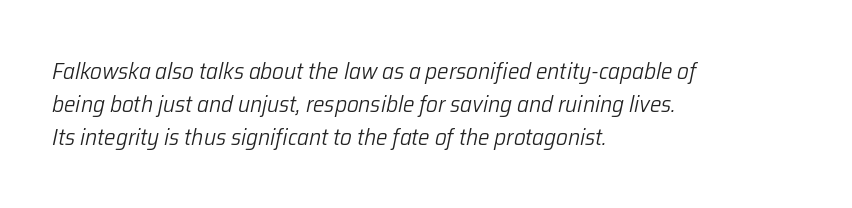
Q: Is the text bold? A: No.
Q: Is the text italic (slanted)? A: Yes, it leans right by about 12 degrees.
Q: Is the text underlined? A: No.
Q: How is the paragraph aligned? A: Left-aligned.
Q: Is the spacing between letters normal or unusually wide? A: Normal.
Q: Is the spacing between lines tight, normal or loose? A: Normal.
